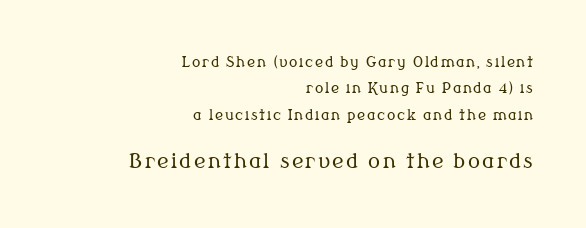
The strokes are not fattened; the text isn't bold. The typesetter chose a ragged-left arrangement here. Note: smaller setting up top, larger setting below. Quick note: underline off. Posture: vertical.
